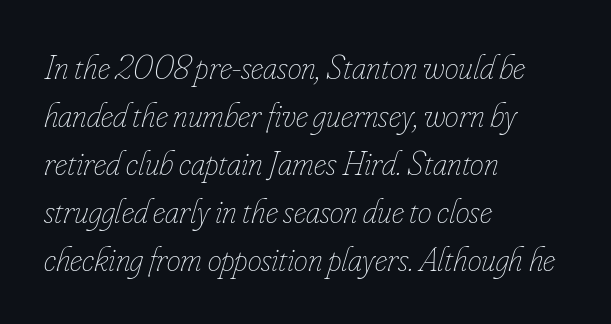
The specimen omits any rule beneath the text block's lines. Ink coverage per letter is moderate at most. Is this a fixed-width face? No — the glyphs have proportional, varying widths. Tall strokes in this sample are angled rather than plumb.
